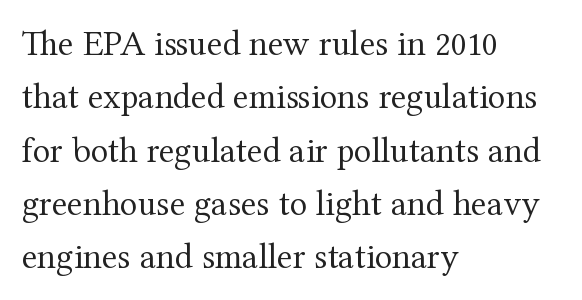
{"serif": "yes", "italic": "no", "bold": "no", "weight": "regular", "width": "normal", "stroke_contrast": "medium", "x_height": "medium", "monospaced": "no", "underline": "no", "align": "left", "line_spacing": "normal", "line_spacing_ratio": 1.48, "letter_spacing": "normal", "letter_spacing_em": 0.0, "glyph_px": 36}
